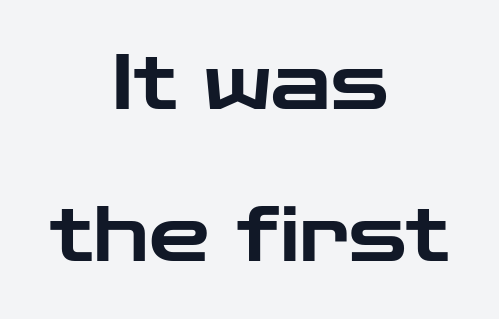
Q: Is the text italic (slanted)? A: No, it is upright.
Q: Is the typeface a serif or a sans-serif typeface? A: Sans-serif.
Q: Is the text underlined? A: No.
Q: How is the paragraph aligned? A: Centered.
Q: Is the spacing between letters normal or unusually wide? A: Normal.
Q: Is the spacing between lines tight, normal or loose? A: Loose.
Q: Width (condensed, normal, or wide)? A: Wide.
Q: Stroke contrast? A: Low.
Q: x-height? A: Medium.
Q: Monospaced? A: No.
